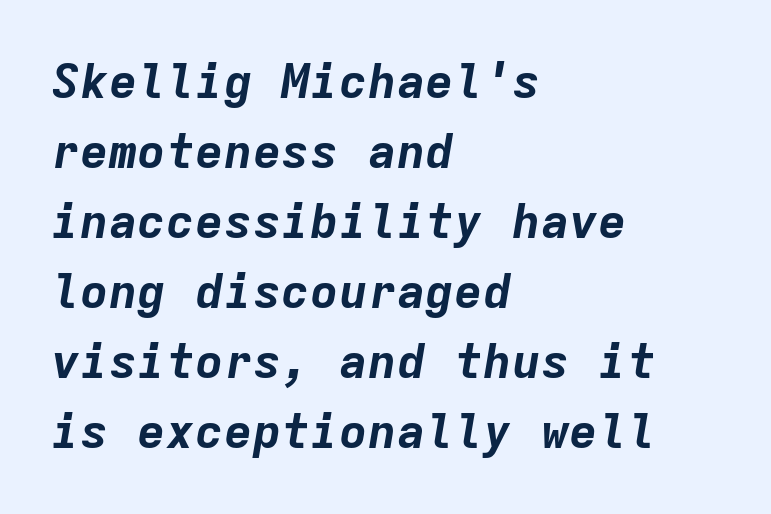
The image shows 48 px bold type, italic (leaning right), monospaced; set left-aligned, normal line spacing (1.46x), normal letter spacing, not underlined; low stroke contrast and a medium x-height.
